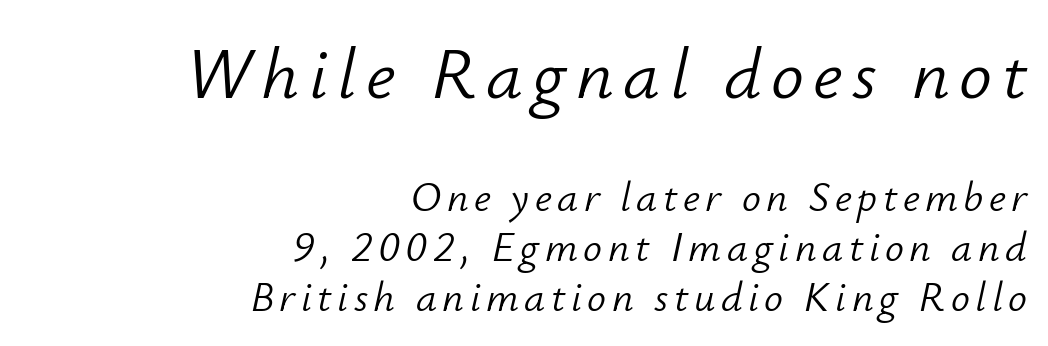
Spacing verdict: proportional, widths tailored to each character. The whole block is typeset with a tilt. Visually the block forms a straight wall on the right and a jagged coastline on the left. No word sits above an underline.
